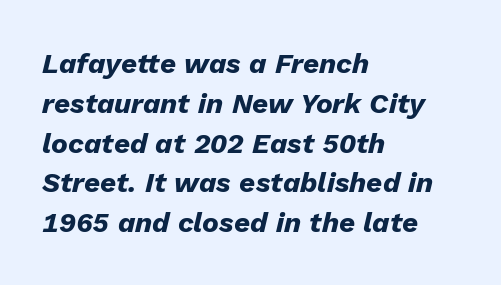
Q: Is the text bold? A: Yes.
Q: Is the text italic (slanted)? A: Yes, it leans right by about 13 degrees.
Q: Is the text underlined? A: No.
Q: How is the paragraph aligned? A: Left-aligned.
Q: Is the spacing between letters normal or unusually wide? A: Normal.
Q: Is the spacing between lines tight, normal or loose? A: Normal.
Q: Width (condensed, normal, or wide)? A: Normal.
Q: Stroke contrast? A: Low.
Q: x-height? A: Medium.
Q: Monospaced? A: No.
